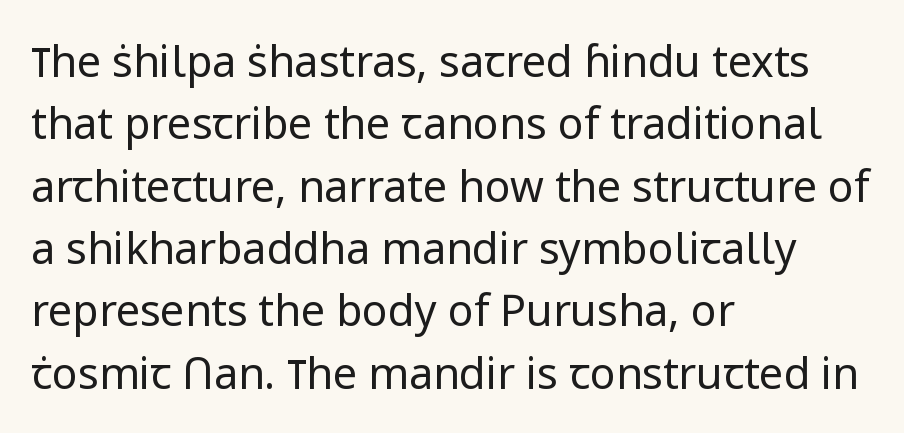
{"serif": "no", "italic": "no", "bold": "no", "weight": "regular", "width": "normal", "stroke_contrast": "low", "x_height": "medium", "monospaced": "no", "underline": "no", "align": "left", "line_spacing": "normal", "line_spacing_ratio": 1.45, "letter_spacing": "normal", "letter_spacing_em": 0.0, "glyph_px": 43}
